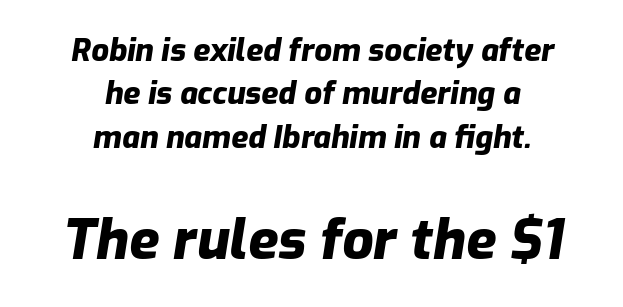
Q: Is the text bold? A: Yes.
Q: Is the text italic (slanted)? A: Yes, it leans right by about 9 degrees.
Q: Is the text underlined? A: No.
Q: How is the paragraph aligned? A: Centered.
Q: Is the spacing between letters normal or unusually wide? A: Normal.
Q: Is the spacing between lines tight, normal or loose? A: Normal.
Q: Which block of text is set in a larger size, the first (top) or the second (bottom)? A: The second (bottom) one.
Q: Width (condensed, normal, or wide)? A: Normal.
Q: Stroke contrast? A: Low.
Q: x-height? A: Medium.
Q: Monospaced? A: No.
